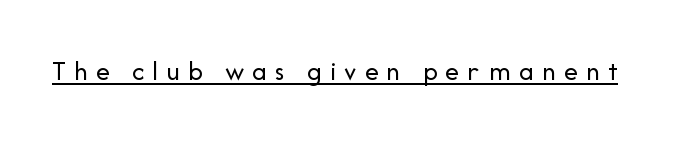
The image shows 28 px regular-weight sans-serif type, upright; set unusually wide letter spacing (+0.29 em), underlined; low stroke contrast and a medium x-height.
